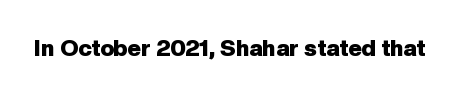
Notice how thick the strokes are: this is what a full bold looks like. In terms of letterspacing, this is plain default setting. The specimen omits any rule beneath the text block's lines. The lettering stays uniformly vertical, giving the passage a roman look.
